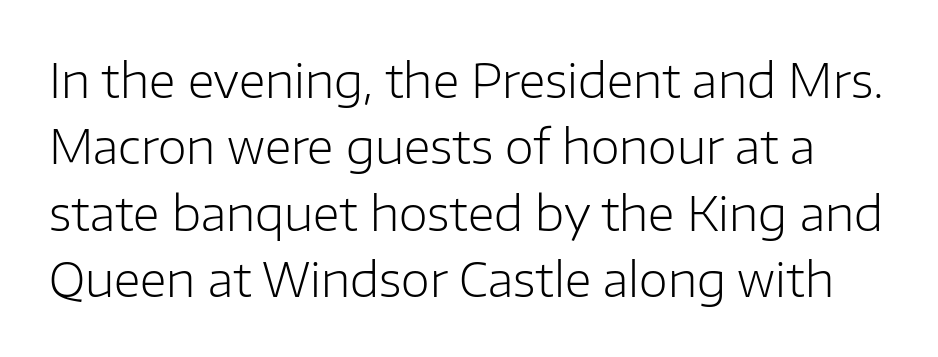
{"serif": "no", "italic": "no", "bold": "no", "weight": "light", "width": "normal", "stroke_contrast": "low", "x_height": "medium", "monospaced": "no", "underline": "no", "line_spacing": "normal", "line_spacing_ratio": 1.41, "letter_spacing": "normal", "letter_spacing_em": 0.0, "glyph_px": 47}
